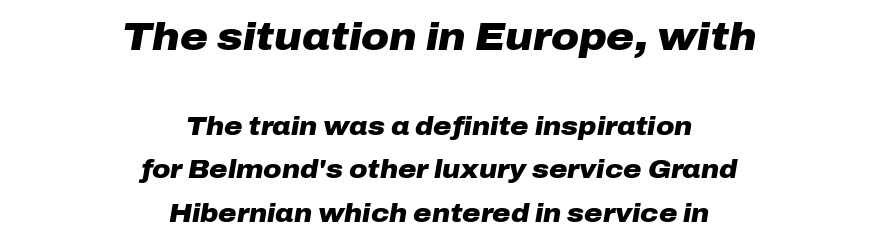
{"italic": "yes", "lean": "right", "slant_degrees": 10, "bold": "yes", "weight": "heavy", "width": "wide", "stroke_contrast": "low", "x_height": "medium", "monospaced": "no", "underline": "no", "align": "center", "line_spacing_ratio": 1.74, "letter_spacing": "normal", "letter_spacing_em": 0.0, "larger_block": "first", "size_ratio": 1.52, "glyph_px": 38}
